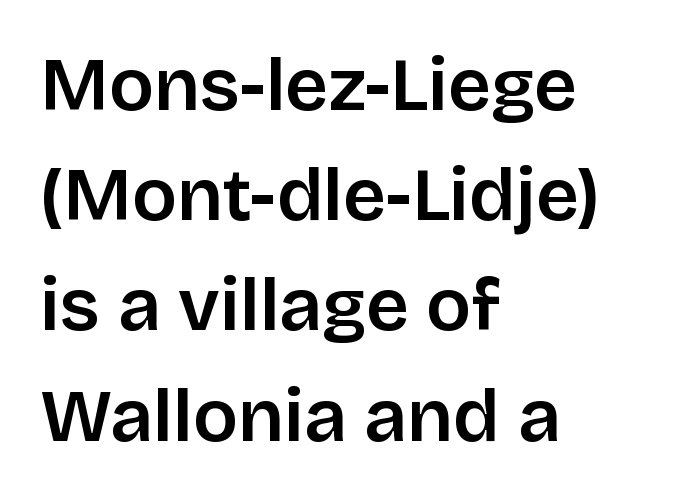
Q: Is the text italic (slanted)? A: No, it is upright.
Q: Is the typeface a serif or a sans-serif typeface? A: Sans-serif.
Q: Is the text underlined? A: No.
Q: How is the paragraph aligned? A: Left-aligned.
Q: Is the spacing between letters normal or unusually wide? A: Normal.
Q: Is the spacing between lines tight, normal or loose? A: Normal.
Q: Width (condensed, normal, or wide)? A: Normal.
Q: Stroke contrast? A: Low.
Q: x-height? A: Large.
Q: Monospaced? A: No.
